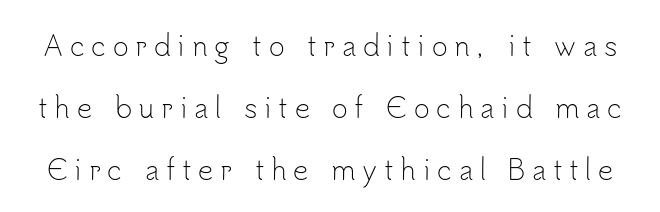
{"italic": "no", "bold": "no", "underline": "no", "line_spacing": "loose", "line_spacing_ratio": 2.29, "letter_spacing": "wide", "letter_spacing_em": 0.25, "glyph_px": 27}
